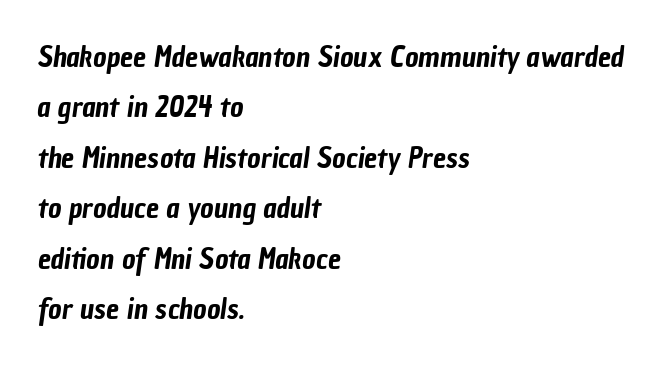
{"serif": "no", "width": "condensed", "stroke_contrast": "low", "x_height": "medium", "monospaced": "no", "underline": "no", "align": "left", "line_spacing_ratio": 1.74, "letter_spacing": "normal", "letter_spacing_em": 0.0, "glyph_px": 29}
